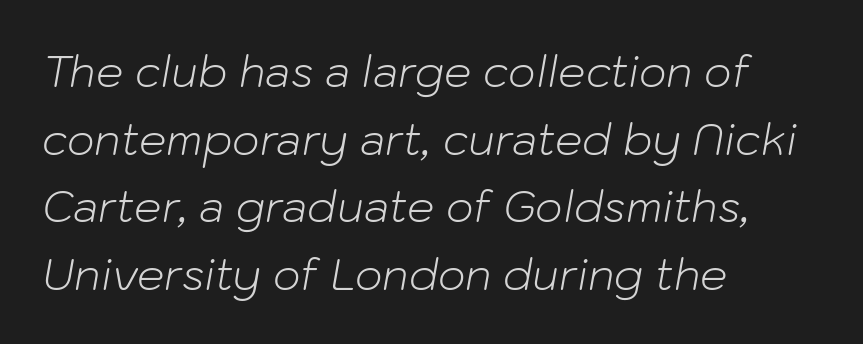
{"italic": "yes", "lean": "right", "slant_degrees": 10, "bold": "no", "weight": "light", "width": "normal", "stroke_contrast": "low", "x_height": "medium", "monospaced": "no", "underline": "no", "align": "left", "line_spacing": "normal", "line_spacing_ratio": 1.57, "letter_spacing": "normal", "letter_spacing_em": 0.0, "glyph_px": 43}
